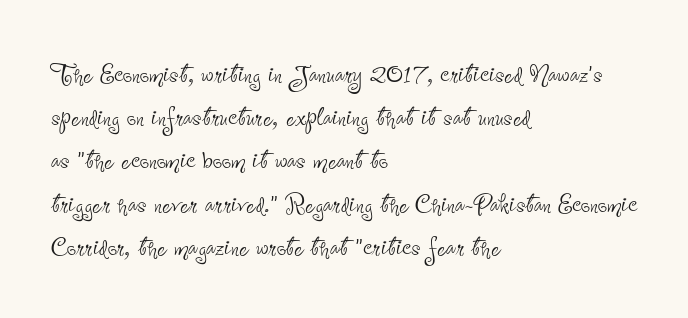
Q: Is the text bold? A: No.
Q: Is the text italic (slanted)? A: Yes.
Q: Is the typeface a serif or a sans-serif typeface? A: Sans-serif.
Q: Is the text underlined? A: No.
Q: How is the paragraph aligned? A: Left-aligned.
Q: Is the spacing between letters normal or unusually wide? A: Normal.
Q: Is the spacing between lines tight, normal or loose? A: Normal.
Q: Width (condensed, normal, or wide)? A: Condensed.
Q: Stroke contrast? A: Low.
Q: x-height? A: Small.
Q: Monospaced? A: No.
